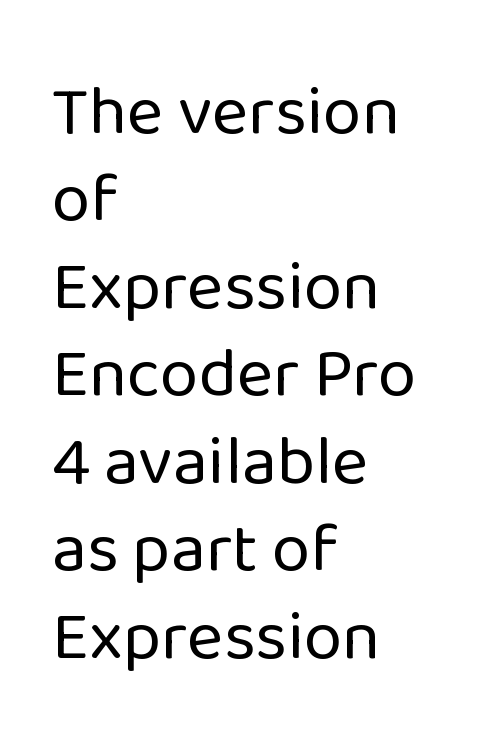
How are the letters spaced? Ordinarily, with no added tracking. This rendering employs a face without finishing strokes, i.e., a sans-serif. Do the characters align in a grid? No, the font is proportional. Compared with typical paragraphs, the rows here are spaced about the same.
